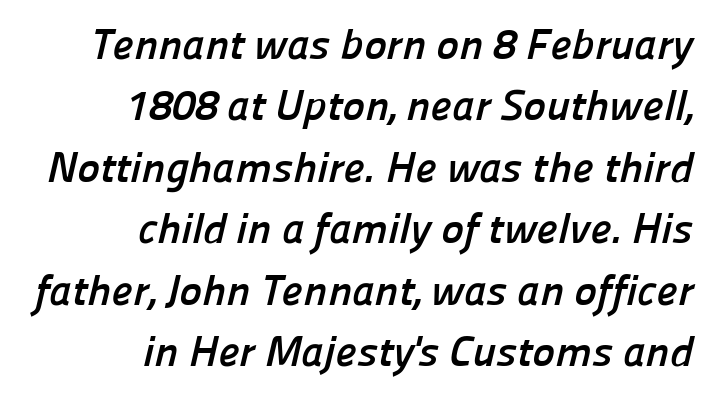
{"serif": "no", "bold": "yes", "weight": "semibold", "width": "normal", "stroke_contrast": "low", "x_height": "medium", "monospaced": "no", "underline": "no", "align": "right", "line_spacing": "normal", "line_spacing_ratio": 1.43, "letter_spacing": "normal", "letter_spacing_em": 0.0, "glyph_px": 43}
